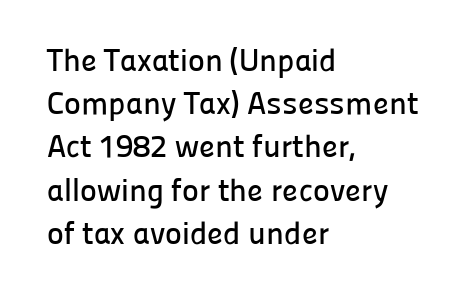
{"serif": "no", "italic": "no", "width": "normal", "stroke_contrast": "low", "x_height": "medium", "monospaced": "no", "underline": "no", "align": "left", "line_spacing": "normal", "line_spacing_ratio": 1.35, "letter_spacing": "normal", "letter_spacing_em": 0.0, "glyph_px": 32}
